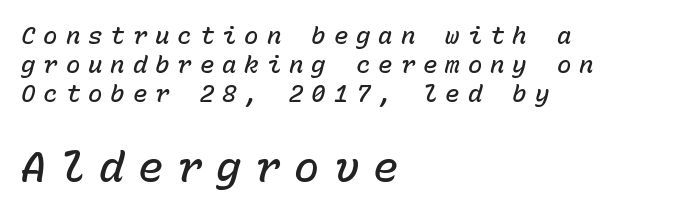
The image shows 42 px semibold type, italic (leaning right), monospaced; set left-aligned, line spacing 1.21x, unusually wide letter spacing (+0.33 em), not underlined; the second (bottom) block is 1.75x larger; low stroke contrast and a medium x-height.
